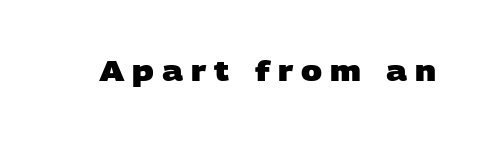
Q: Is the text bold? A: Yes.
Q: Is the typeface a serif or a sans-serif typeface? A: Sans-serif.
Q: Is the text underlined? A: No.
Q: Is the spacing between letters normal or unusually wide? A: Unusually wide.
Q: Width (condensed, normal, or wide)? A: Wide.
Q: Stroke contrast? A: Low.
Q: x-height? A: Large.
Q: Monospaced? A: No.
